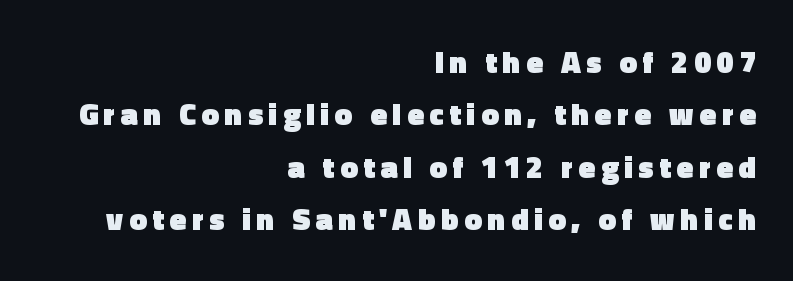
The image shows 31 px heavy sans-serif type, upright; set right-aligned, normal line spacing (1.69x), not underlined; a medium x-height.
